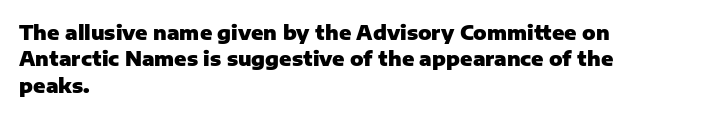
The image shows 20 px bold type, upright; set left-aligned, normal line spacing (1.32x), normal letter spacing, not underlined.
